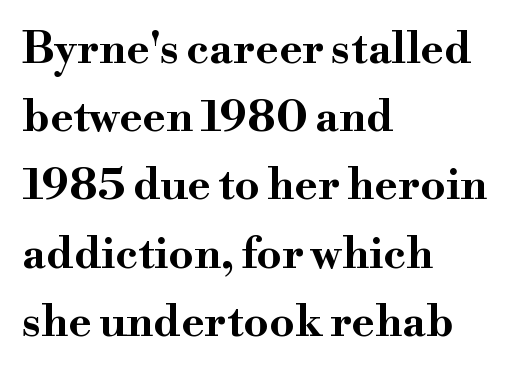
Quick note: underline off. Every letter is thick-stroked: bold, no question. The face used here is rendered with its standard letterfit. The letters advance in unequal steps, a hallmark of proportional type. Do the letters lean? They stand straight. The text was rendered using a seriffed face with decorative stroke endings.
